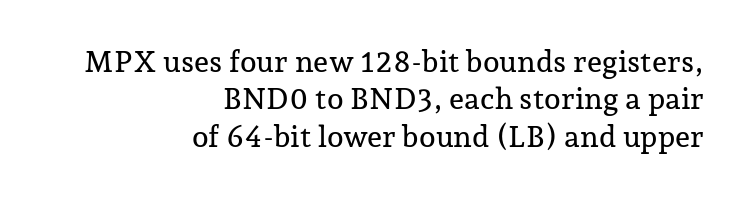
{"serif": "yes", "italic": "no", "width": "normal", "stroke_contrast": "low", "x_height": "medium", "monospaced": "no", "underline": "no", "align": "right", "line_spacing": "normal", "line_spacing_ratio": 1.25, "letter_spacing": "normal", "letter_spacing_em": 0.0, "glyph_px": 30}
